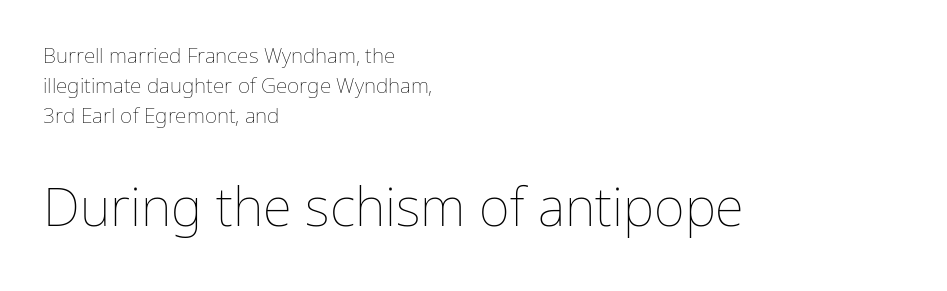
Q: Is the text bold? A: No.
Q: Is the text italic (slanted)? A: No, it is upright.
Q: Is the text underlined? A: No.
Q: How is the paragraph aligned? A: Left-aligned.
Q: Is the spacing between letters normal or unusually wide? A: Normal.
Q: Is the spacing between lines tight, normal or loose? A: Normal.
Q: Which block of text is set in a larger size, the first (top) or the second (bottom)? A: The second (bottom) one.
Q: Width (condensed, normal, or wide)? A: Normal.
Q: Stroke contrast? A: Low.
Q: x-height? A: Medium.
Q: Monospaced? A: No.
